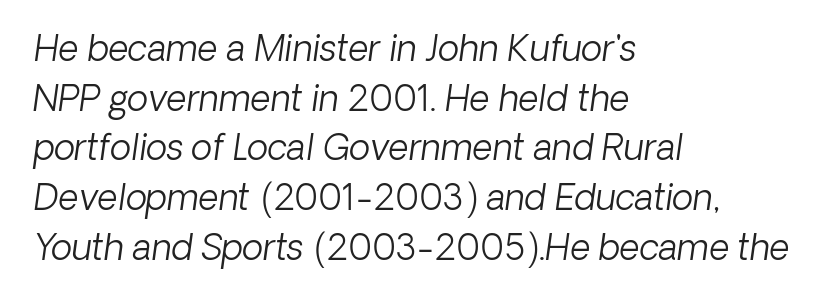
Is this a heavy cut? Hardly; it is regular or lighter. A typesetter would call this proportional, since set widths differ per character. The face used here is rendered with its standard letterfit. These lines are set flush left with a ragged right edge. A normal amount of white space separates one row of letters from the next.
